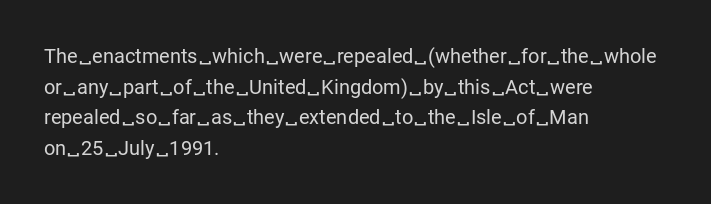
If you drew a line through each stem, it would be perfectly vertical. Students, observe: this is what conventionally led text looks like. Alignment: flush left. Decoration check: the copy has no underline.
